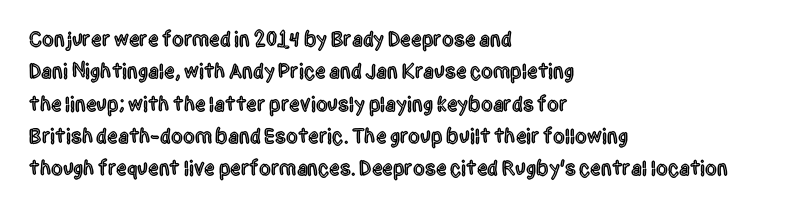
The image shows 21 px text type, upright; set left-aligned, normal line spacing (1.54x), normal letter spacing, not underlined.
